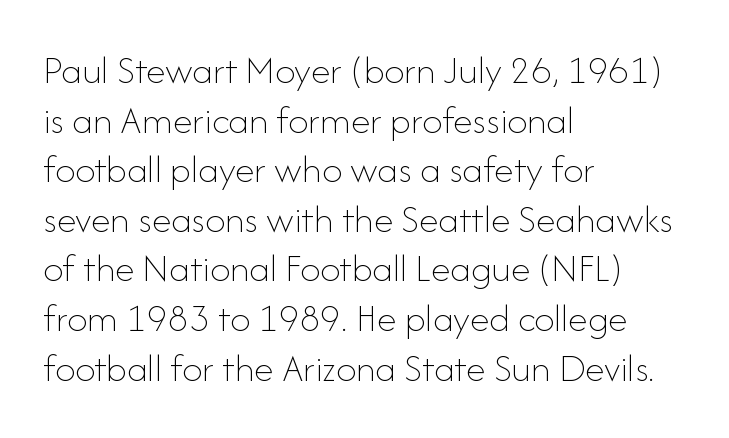
The image shows 40 px thin type, upright; set left-aligned, line spacing 1.24x, normal letter spacing, not underlined; low stroke contrast and a small x-height.
